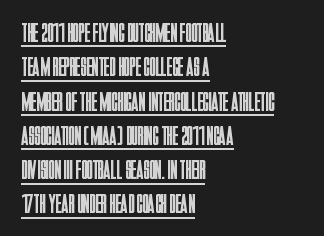
{"italic": "no", "bold": "no", "underline": "yes", "align": "left", "line_spacing": "normal", "line_spacing_ratio": 1.27, "letter_spacing": "normal", "letter_spacing_em": 0.0, "glyph_px": 27}
